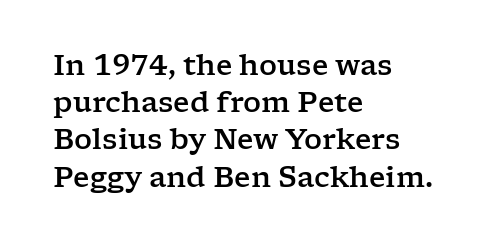
The image shows 28 px wide serif type, upright; set left-aligned, normal line spacing (1.33x), normal letter spacing, not underlined; low stroke contrast and a medium x-height.
